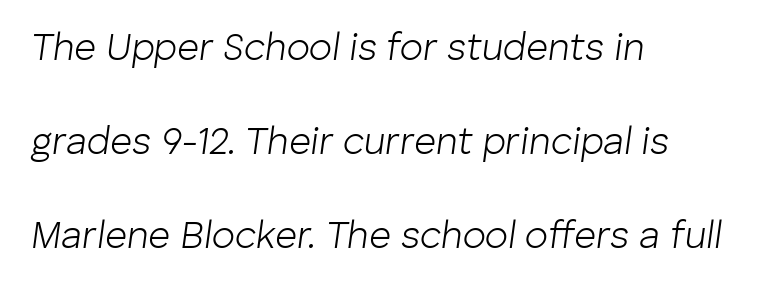
{"italic": "yes", "lean": "right", "slant_degrees": 8, "bold": "no", "weight": "light", "width": "normal", "stroke_contrast": "low", "x_height": "medium", "monospaced": "no", "underline": "no", "align": "left", "line_spacing": "loose", "line_spacing_ratio": 2.48, "letter_spacing": "normal", "letter_spacing_em": 0.0, "glyph_px": 38}
